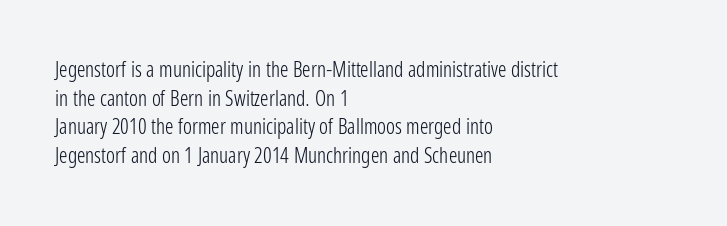
The image shows 21 px text type, upright; set left-aligned, normal line spacing (1.36x), normal letter spacing, not underlined.
